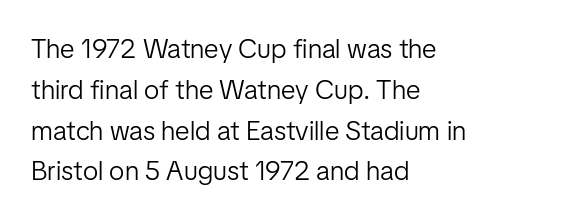
Q: Is the text bold? A: No.
Q: Is the text italic (slanted)? A: No, it is upright.
Q: Is the text underlined? A: No.
Q: How is the paragraph aligned? A: Left-aligned.
Q: Is the spacing between letters normal or unusually wide? A: Normal.
Q: Is the spacing between lines tight, normal or loose? A: Normal.
